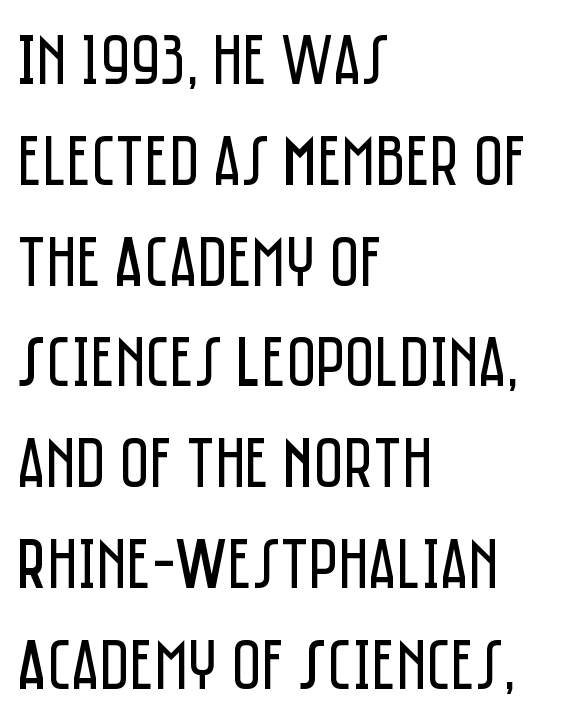
The image shows 72 px regular-weight, condensed sans-serif type, upright; set left-aligned, normal line spacing (1.4x), normal letter spacing, not underlined; low stroke contrast and a large x-height.
